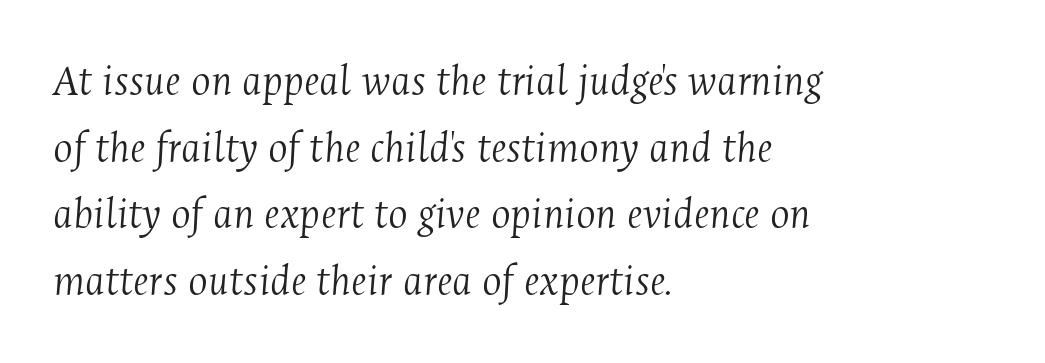
Q: Is the text bold? A: No.
Q: Is the text italic (slanted)? A: Yes, it leans right by about 4 degrees.
Q: Is the typeface a serif or a sans-serif typeface? A: Serif.
Q: Is the text underlined? A: No.
Q: How is the paragraph aligned? A: Left-aligned.
Q: Is the spacing between letters normal or unusually wide? A: Normal.
Q: Is the spacing between lines tight, normal or loose? A: Normal.
Q: Width (condensed, normal, or wide)? A: Condensed.
Q: Stroke contrast? A: Medium.
Q: x-height? A: Medium.
Q: Monospaced? A: No.
